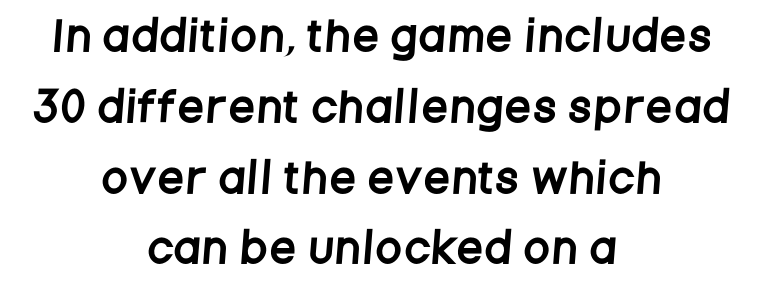
The image shows 40 px condensed sans-serif type; set centered, line spacing 1.77x, not underlined; low stroke contrast and a large x-height.
